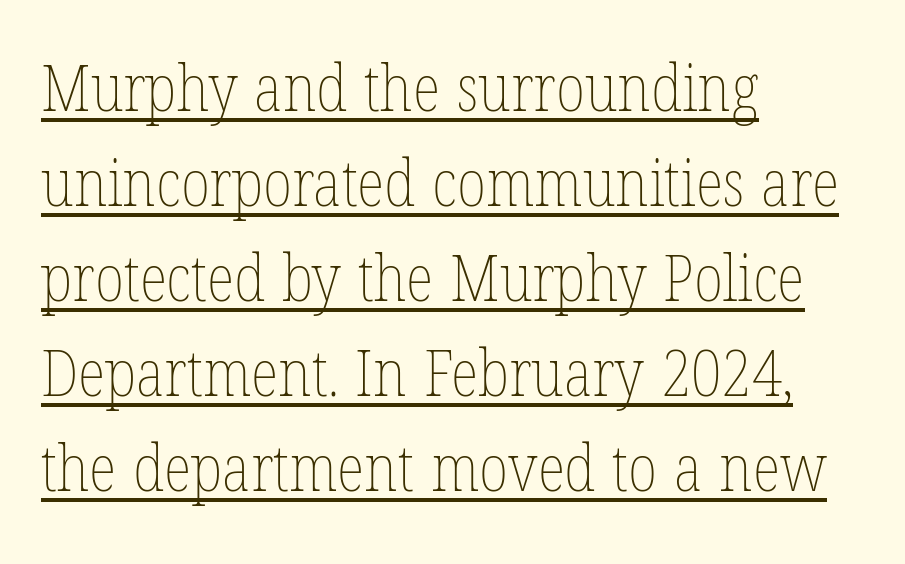
Q: Is the text bold? A: No.
Q: Is the text italic (slanted)? A: No, it is upright.
Q: Is the text underlined? A: Yes.
Q: How is the paragraph aligned? A: Left-aligned.
Q: Is the spacing between letters normal or unusually wide? A: Normal.
Q: Is the spacing between lines tight, normal or loose? A: Normal.
Q: Width (condensed, normal, or wide)? A: Condensed.
Q: Stroke contrast? A: Low.
Q: x-height? A: Medium.
Q: Monospaced? A: No.
